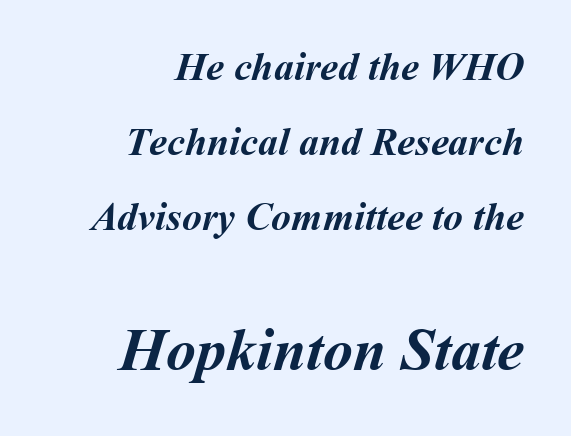
Bold? Absolutely — the strokes are thick and heavy. Only glyphs here, with clear space below each row. Reading top to bottom, the characters get bigger at the block break. A typesetter would call this proportional, since set widths differ per character. These lines keep a tight, regular rhythm from letter to letter.
